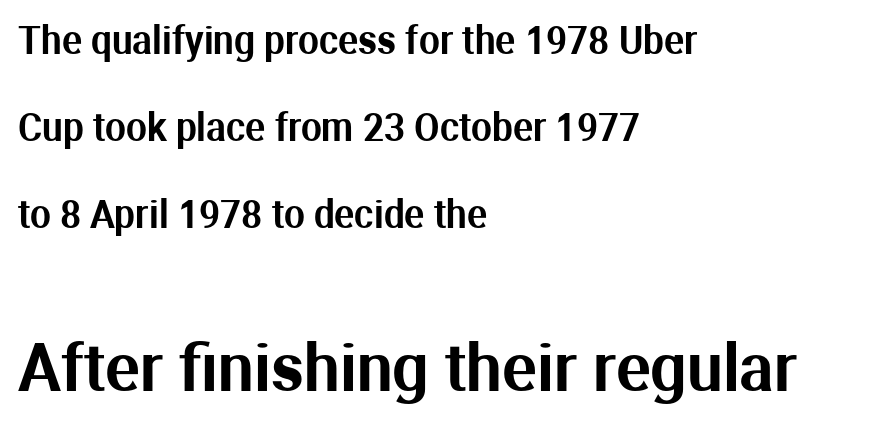
A typesetter would call this zero additional tracking. The compositor pushed each line to the left boundary. Italic: no, the glyphs are upright roman. The passage shown is typed in a proportional face where columns would drift.
